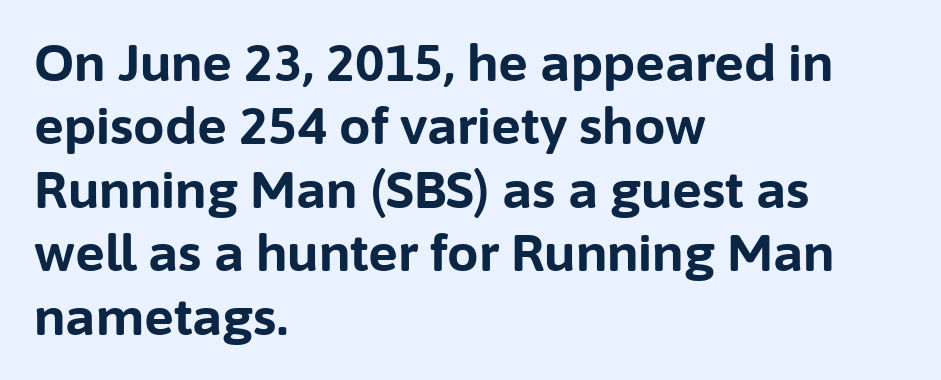
Q: Is the text bold? A: Yes.
Q: Is the text italic (slanted)? A: No, it is upright.
Q: Is the typeface a serif or a sans-serif typeface? A: Sans-serif.
Q: Is the text underlined? A: No.
Q: How is the paragraph aligned? A: Left-aligned.
Q: Is the spacing between letters normal or unusually wide? A: Normal.
Q: Is the spacing between lines tight, normal or loose? A: Normal.
Q: Width (condensed, normal, or wide)? A: Normal.
Q: Stroke contrast? A: Low.
Q: x-height? A: Medium.
Q: Monospaced? A: No.
